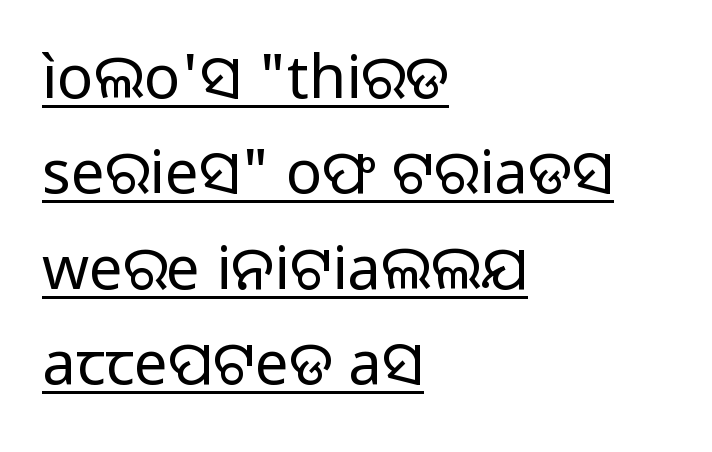
Each letter's strokes conclude bluntly, with no projecting serifs. Letters have the restrained weight of plain body copy at most. Compared with typical paragraphs, the rows here are spaced about the same. Students, note that the glyphs here touch the page at normal intervals. Character widths vary here, with narrow letters taking less room than wide ones.
